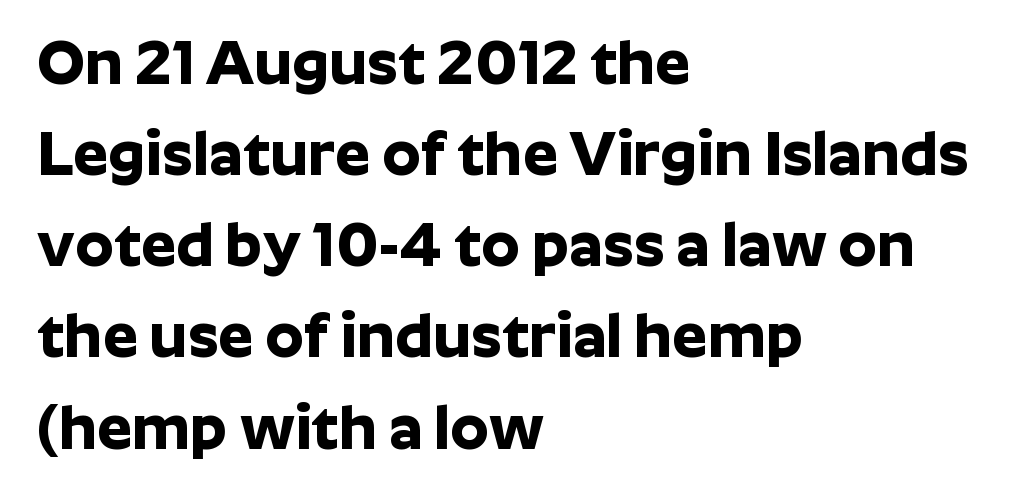
Q: Is the text bold? A: Yes.
Q: Is the text italic (slanted)? A: No, it is upright.
Q: Is the typeface a serif or a sans-serif typeface? A: Sans-serif.
Q: Is the text underlined? A: No.
Q: How is the paragraph aligned? A: Left-aligned.
Q: Is the spacing between letters normal or unusually wide? A: Normal.
Q: Is the spacing between lines tight, normal or loose? A: Normal.
Q: Width (condensed, normal, or wide)? A: Normal.
Q: Stroke contrast? A: Low.
Q: x-height? A: Medium.
Q: Monospaced? A: No.
